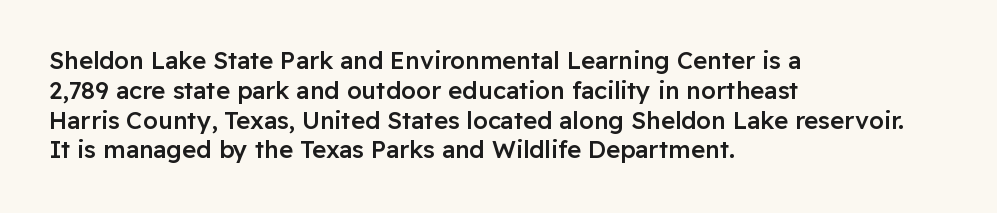
The letters stand upright; this is a roman face. Underline: absent. The sample has been set in demibold, a notch under bold. Here the glyphs are tracked normally, forming tight word shapes.
